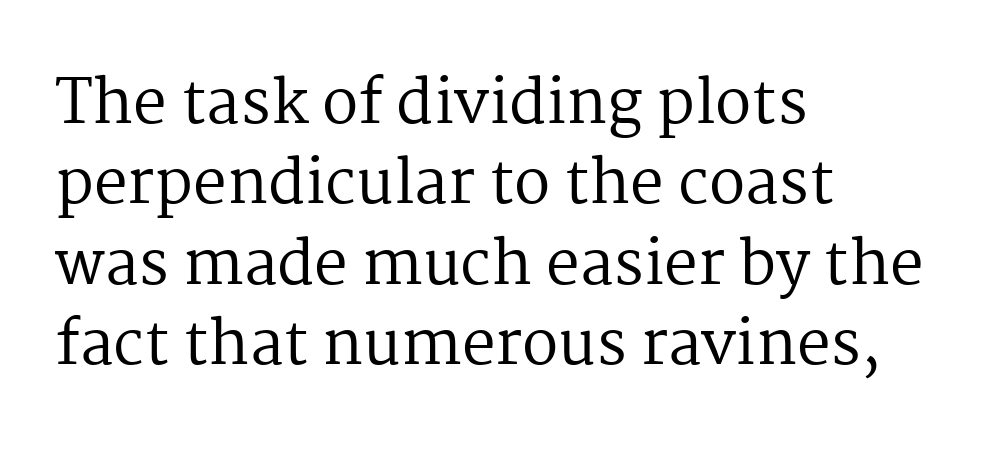
{"serif": "yes", "italic": "no", "bold": "no", "weight": "regular", "width": "normal", "stroke_contrast": "medium", "x_height": "medium", "monospaced": "no", "underline": "no", "align": "left", "line_spacing": "normal", "line_spacing_ratio": 1.34, "letter_spacing": "normal", "letter_spacing_em": 0.0, "glyph_px": 60}
